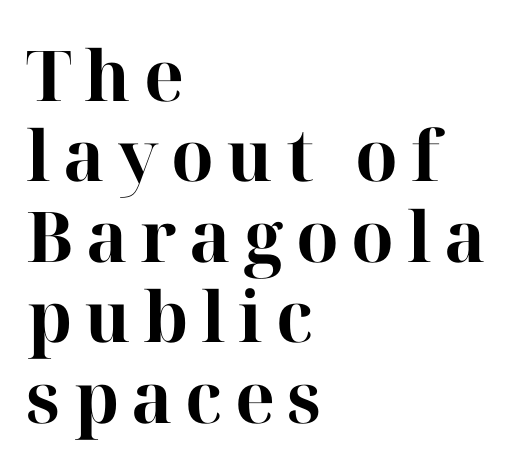
{"serif": "yes", "italic": "no", "bold": "yes", "weight": "bold", "width": "normal", "stroke_contrast": "high", "x_height": "medium", "monospaced": "no", "underline": "no", "align": "left", "line_spacing": "tight", "line_spacing_ratio": 1.15, "glyph_px": 70}
